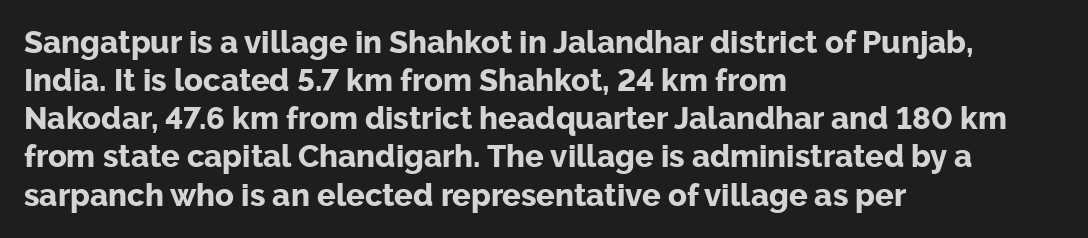
Regarding serifs, this sample does without them. Vertical strokes here are truly vertical. Left-aligned paragraph, ragged on the right. Anything drawn beneath the words? Only blank space. Look at the stroke-to-counter ratio: heavy, a bold. Spacing verdict: proportional, widths tailored to each character.
